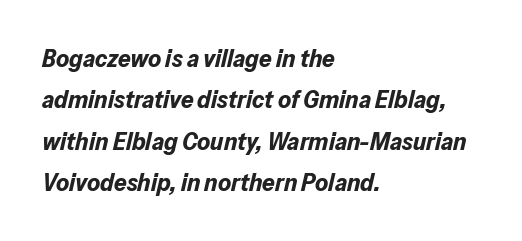
In terms of leading, this rendering sits right in the middle. In terms of letterspacing, this is plain default setting. Glance below the letters and you will spot only blank space. The passage shown is emphatically bold.
